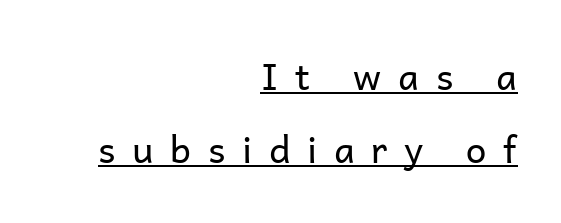
In designer terms, the underline attribute is active on this setting. Varying glyph widths throughout — classic text-font behaviour. Successive baselines arrive slowly, with a big drop between each. Letterform terminals end flat and unadorned throughout the passage. The letterforms sit at book weight or below. The passage shown has open, widely tracked lettering throughout.
